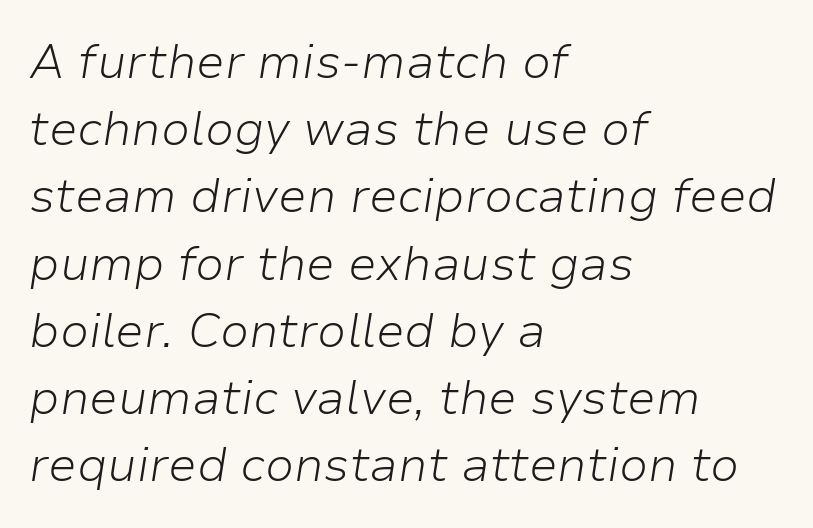
{"italic": "yes", "lean": "right", "slant_degrees": 9, "bold": "no", "weight": "light", "width": "normal", "stroke_contrast": "low", "x_height": "medium", "monospaced": "no", "underline": "no", "align": "left", "line_spacing": "normal", "line_spacing_ratio": 1.4, "letter_spacing": "normal", "letter_spacing_em": 0.0, "glyph_px": 48}
